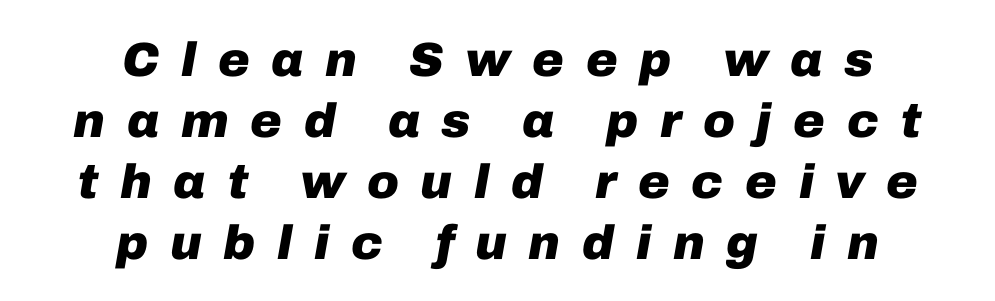
The image shows 48 px heavy type, italic (leaning right); set centered, normal line spacing (1.27x), unusually wide letter spacing (+0.45 em), not underlined; low stroke contrast and a medium x-height.
